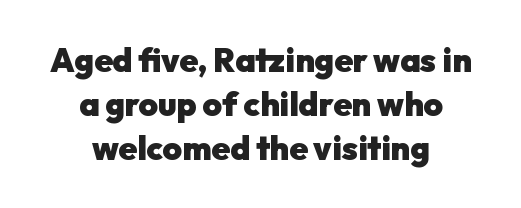
Students, note that the glyphs here touch the page at normal intervals. Strong, thick strokes mark this as bold type. The face used here is proportionally spaced, like ordinary book or web type. The designer went with a sans here, leaving each stem footless.
